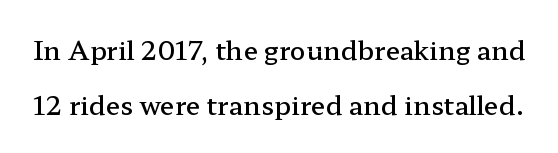
{"italic": "no", "bold": "semi", "underline": "no", "line_spacing": "loose", "line_spacing_ratio": 2.12, "letter_spacing": "normal", "letter_spacing_em": 0.0, "glyph_px": 26}
